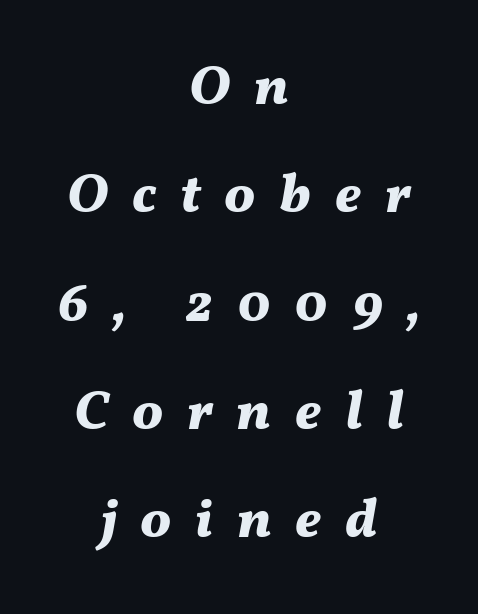
Emphasis-style slanted type is in use. Caption: expanded tracking, letters set apart. Students, this is bold: see how much ink each stroke carries. The lines are spread far apart with generous leading. Proportional: the letters do not fall into vertical columns.
